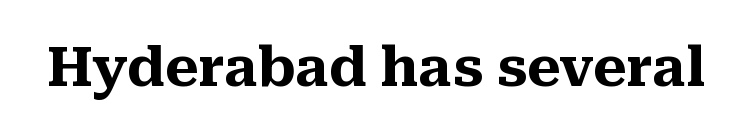
{"serif": "yes", "italic": "no", "bold": "yes", "weight": "heavy", "width": "normal", "stroke_contrast": "medium", "x_height": "medium", "monospaced": "no", "underline": "no", "letter_spacing": "normal", "letter_spacing_em": 0.0, "glyph_px": 54}
